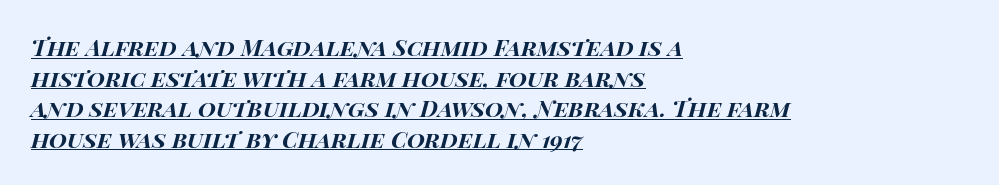
The image shows 23 px bold type, italic (leaning right); set left-aligned, normal line spacing (1.33x), normal letter spacing, underlined.
